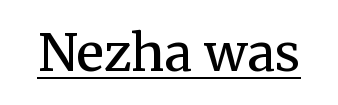
{"serif": "yes", "italic": "no", "bold": "semi", "weight": "semibold", "width": "normal", "stroke_contrast": "medium", "x_height": "medium", "monospaced": "no", "underline": "yes", "letter_spacing": "normal", "letter_spacing_em": 0.0, "glyph_px": 51}
